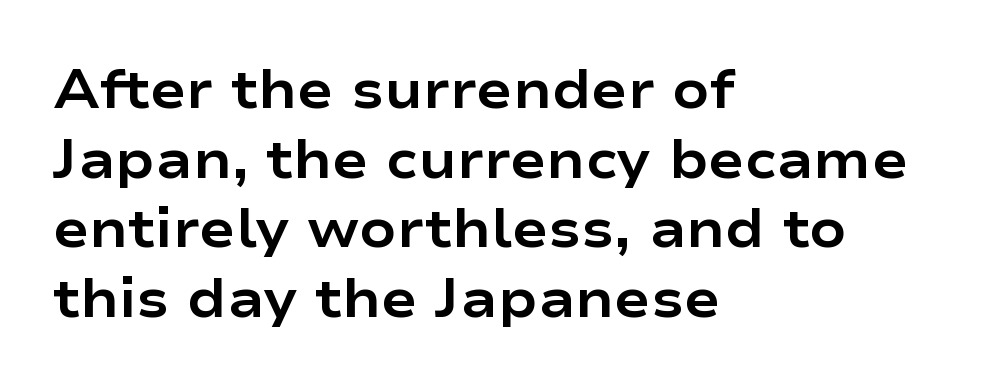
The image shows 54 px bold, wide sans-serif type, upright; set left-aligned, normal line spacing (1.29x), normal letter spacing, not underlined; low stroke contrast and a medium x-height.
